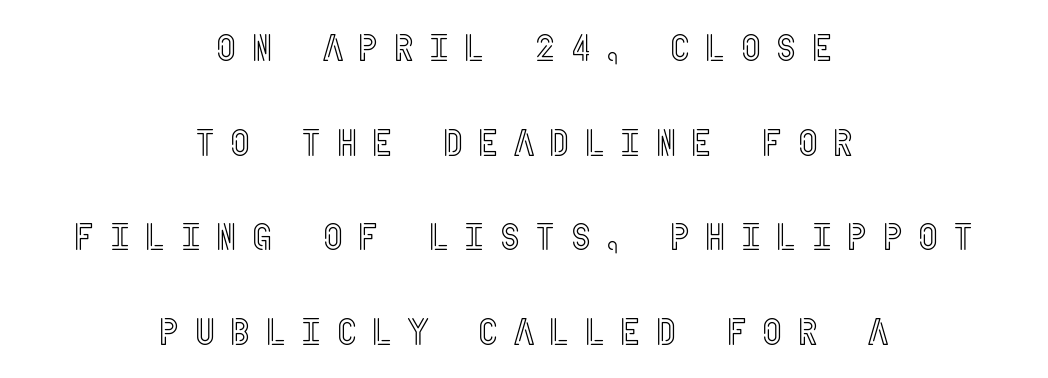
Q: Is the text italic (slanted)? A: No, it is upright.
Q: Is the text underlined? A: No.
Q: How is the paragraph aligned? A: Centered.
Q: Is the spacing between letters normal or unusually wide? A: Unusually wide.
Q: Is the spacing between lines tight, normal or loose? A: Loose.
Q: Width (condensed, normal, or wide)? A: Condensed.
Q: x-height? A: Large.
